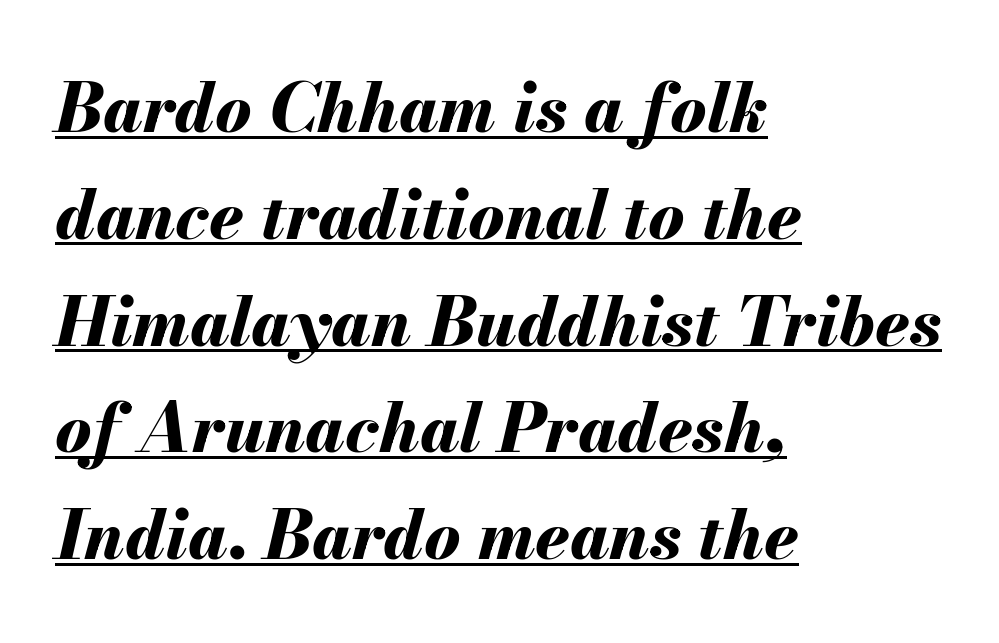
The image shows 68 px bold type, italic (leaning right); set left-aligned, normal line spacing (1.57x), normal letter spacing, underlined; medium stroke contrast and a small x-height.
